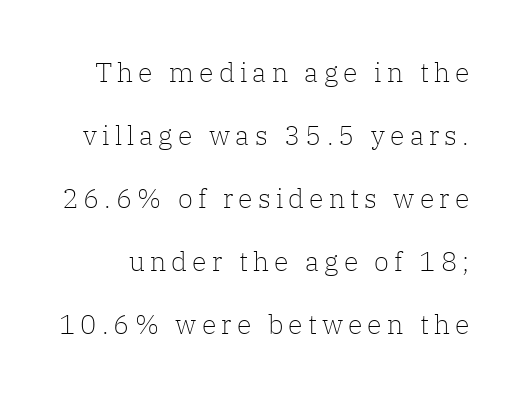
{"italic": "no", "bold": "no", "underline": "no", "line_spacing": "loose", "line_spacing_ratio": 2.33, "glyph_px": 27}
